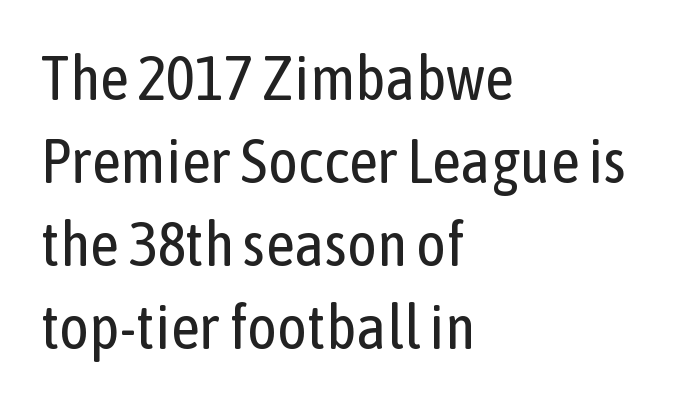
{"serif": "no", "italic": "no", "bold": "no", "weight": "regular", "width": "condensed", "stroke_contrast": "low", "x_height": "medium", "monospaced": "no", "underline": "no", "align": "left", "line_spacing": "normal", "line_spacing_ratio": 1.32, "letter_spacing": "normal", "letter_spacing_em": 0.0, "glyph_px": 63}
